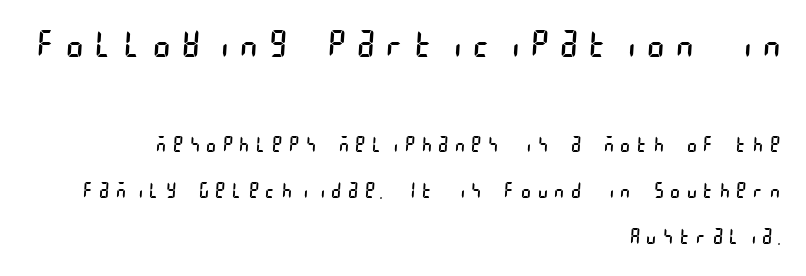
The image shows 35 px regular-weight, condensed sans-serif type; set right-aligned, loose line spacing (2.3x), unusually wide letter spacing (+0.36 em), not underlined; the first (top) block is 1.75x larger; low stroke contrast and a large x-height.
